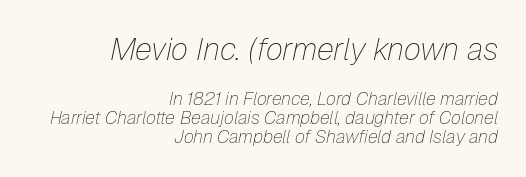
If you measured baseline to baseline, you'd find a short distance. Spacing verdict: proportional, widths tailored to each character. The zone under the glyphs is completely vacant. The first block has been scaled up relative to the second. Alignment: flush right. Tracking value appears to be zero — textbook default spacing.
